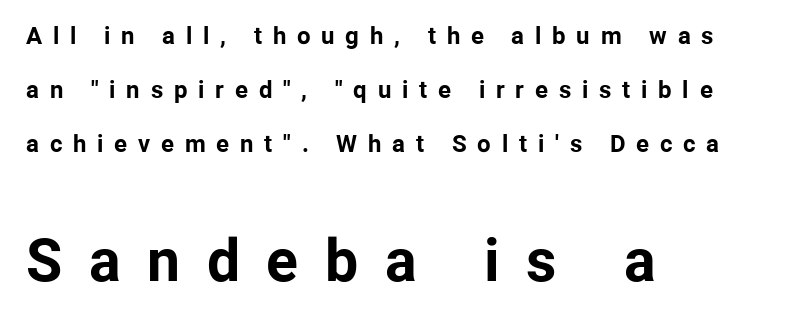
Q: Is the text bold? A: Yes.
Q: Is the text italic (slanted)? A: No, it is upright.
Q: Is the typeface a serif or a sans-serif typeface? A: Sans-serif.
Q: Is the text underlined? A: No.
Q: How is the paragraph aligned? A: Left-aligned.
Q: Is the spacing between letters normal or unusually wide? A: Unusually wide.
Q: Is the spacing between lines tight, normal or loose? A: Loose.
Q: Which block of text is set in a larger size, the first (top) or the second (bottom)? A: The second (bottom) one.
Q: Width (condensed, normal, or wide)? A: Normal.
Q: Stroke contrast? A: Low.
Q: x-height? A: Medium.
Q: Monospaced? A: No.
